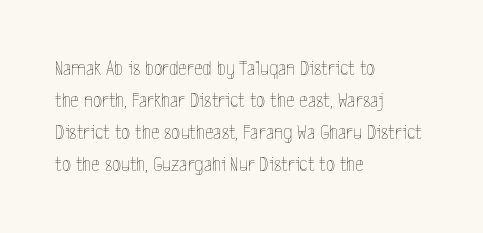
{"italic": "no", "bold": "no", "underline": "no", "align": "left", "line_spacing": "normal", "line_spacing_ratio": 1.53, "letter_spacing": "normal", "letter_spacing_em": 0.0, "glyph_px": 21}
